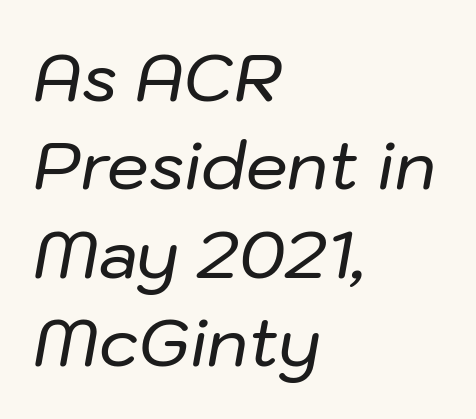
In terms of leading, this rendering sits right in the middle. A typesetter would call this proportional, since set widths differ per character. A clean baseline with only descenders dipping below it. Alignment: flush left. The passage shown has conventional tracking throughout.
